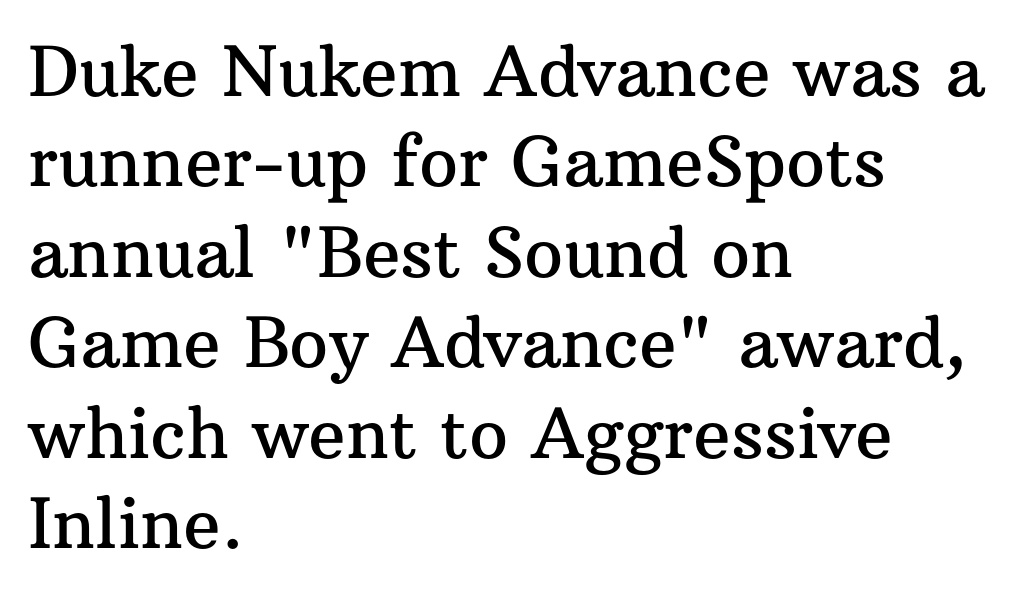
Q: Is the text italic (slanted)? A: No, it is upright.
Q: Is the typeface a serif or a sans-serif typeface? A: Serif.
Q: Is the text underlined? A: No.
Q: How is the paragraph aligned? A: Left-aligned.
Q: Is the spacing between letters normal or unusually wide? A: Normal.
Q: Is the spacing between lines tight, normal or loose? A: Normal.
Q: Width (condensed, normal, or wide)? A: Normal.
Q: Stroke contrast? A: Medium.
Q: x-height? A: Medium.
Q: Monospaced? A: No.
